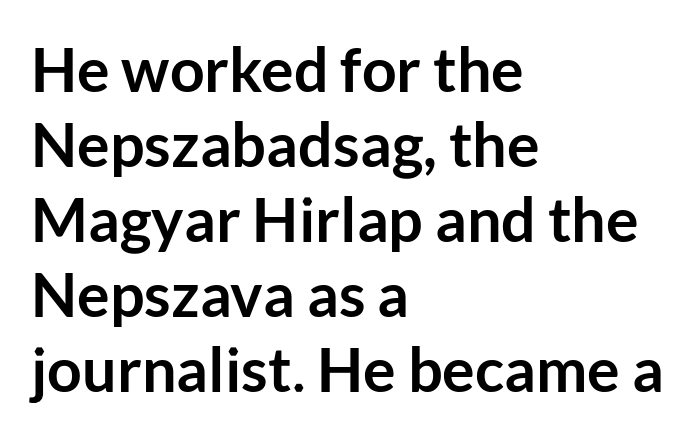
The image shows 61 px semibold sans-serif type, upright; set left-aligned, line spacing 1.23x, normal letter spacing, not underlined; low stroke contrast and a medium x-height.
